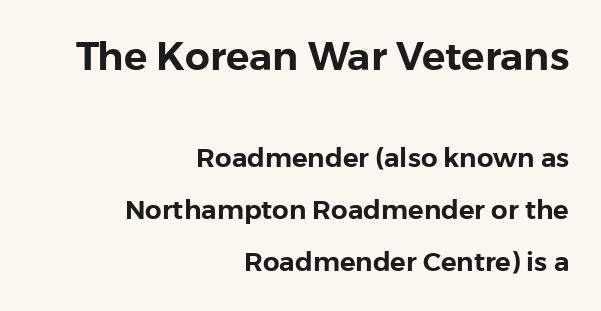
{"serif": "no", "italic": "no", "width": "normal", "stroke_contrast": "low", "x_height": "medium", "monospaced": "no", "underline": "no", "align": "right", "line_spacing": "loose", "line_spacing_ratio": 2.0, "letter_spacing": "normal", "letter_spacing_em": 0.0, "larger_block": "first", "size_ratio": 1.5, "glyph_px": 39}
